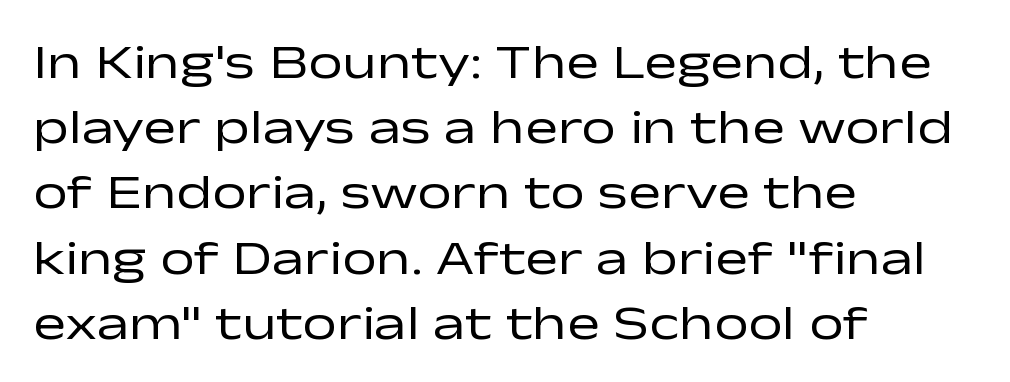
Q: Is the text bold? A: No.
Q: Is the text italic (slanted)? A: No, it is upright.
Q: Is the typeface a serif or a sans-serif typeface? A: Sans-serif.
Q: Is the text underlined? A: No.
Q: How is the paragraph aligned? A: Left-aligned.
Q: Is the spacing between letters normal or unusually wide? A: Normal.
Q: Is the spacing between lines tight, normal or loose? A: Normal.
Q: Width (condensed, normal, or wide)? A: Wide.
Q: Stroke contrast? A: Low.
Q: x-height? A: Medium.
Q: Monospaced? A: No.
